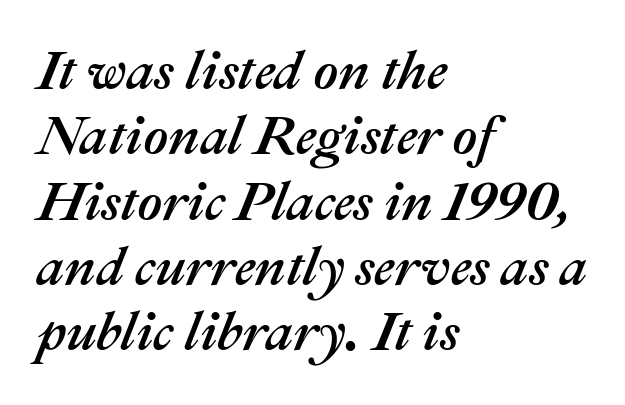
Q: Is the text italic (slanted)? A: Yes, it leans right by about 22 degrees.
Q: Is the text underlined? A: No.
Q: How is the paragraph aligned? A: Left-aligned.
Q: Is the spacing between letters normal or unusually wide? A: Normal.
Q: Width (condensed, normal, or wide)? A: Normal.
Q: Stroke contrast? A: Medium.
Q: x-height? A: Medium.
Q: Monospaced? A: No.
